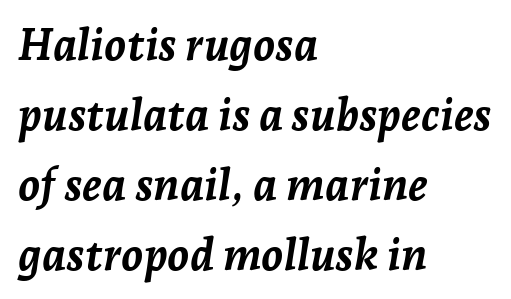
Heavy, bold letterforms. Proportional: the letters do not fall into vertical columns. Letters rest on an invisible, unmarked baseline. If you drew a line through each stem, it would be angled. In CSS terms this would be text-align: left.
